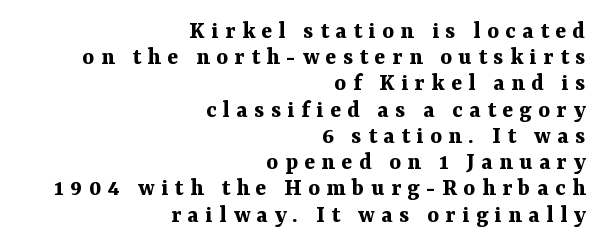
The image shows 25 px bold type, upright; set right-aligned, tight line spacing (1.05x), unusually wide letter spacing (+0.26 em), not underlined.
